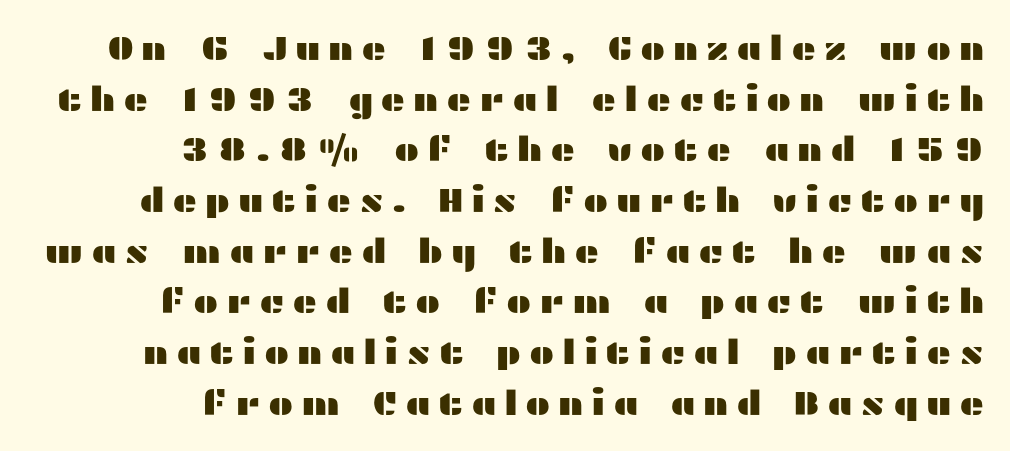
{"serif": "no", "italic": "no", "width": "wide", "stroke_contrast": "medium", "x_height": "medium", "monospaced": "no", "underline": "no", "align": "right", "line_spacing": "normal", "line_spacing_ratio": 1.49, "letter_spacing": "wide", "letter_spacing_em": 0.22, "glyph_px": 34}
